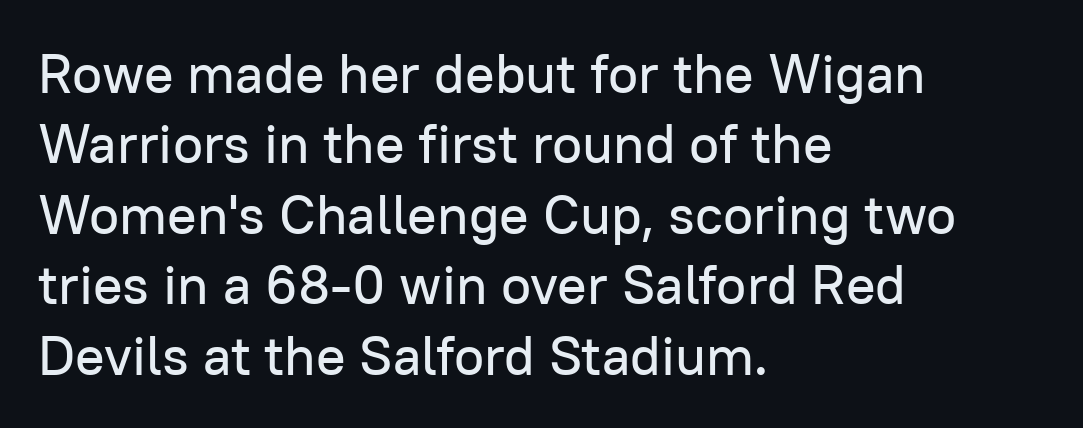
Casual observation: everything's shoved over to the left. Does the type have serifs? No, each stem ends abruptly. The baseline area is clear. Compared with typical body copy, the letter spacing here is the same. You could not count columns in this text — the font is proportionally spaced. Line spacing here is normal.
